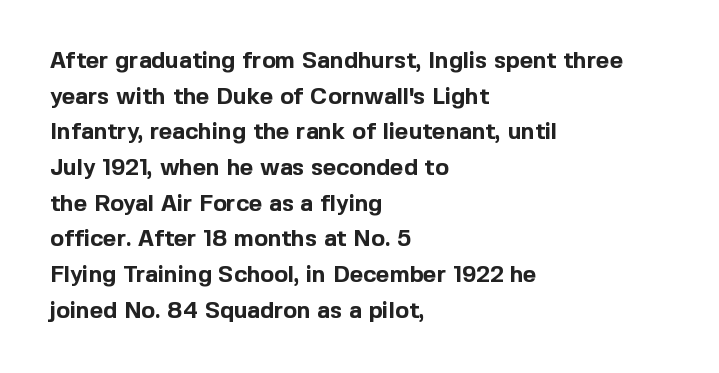
{"italic": "no", "bold": "yes", "underline": "no", "align": "left", "line_spacing": "normal", "line_spacing_ratio": 1.55, "letter_spacing": "normal", "letter_spacing_em": 0.0, "glyph_px": 23}
